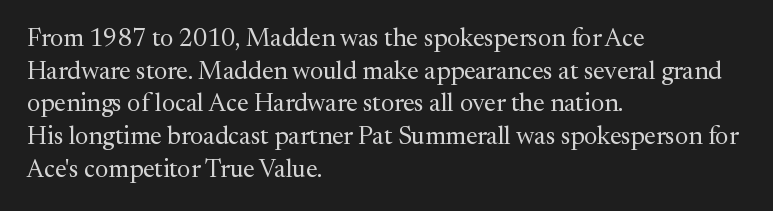
The image shows 25 px text type, upright; set left-aligned, normal line spacing (1.31x), normal letter spacing, not underlined.
